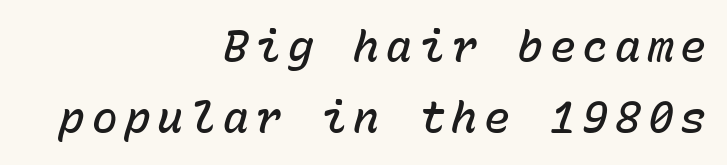
Q: Is the text bold? A: Semi-bold.
Q: Is the text italic (slanted)? A: Yes, it leans right by about 15 degrees.
Q: Is the text underlined? A: No.
Q: How is the paragraph aligned? A: Right-aligned.
Q: Is the spacing between lines tight, normal or loose? A: Normal.
Q: Width (condensed, normal, or wide)? A: Normal.
Q: Stroke contrast? A: Low.
Q: x-height? A: Medium.
Q: Monospaced? A: Yes.
